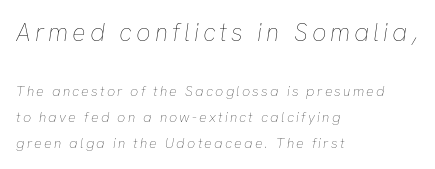
If you drew a ruler down the left edge, every line would touch it. Block one is the big one; block two sits smaller underneath. Bold? No — there's no thickening of the strokes. The face used here has a pronounced slope to its letters.
